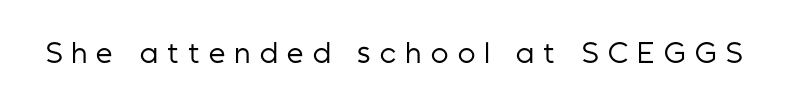
{"italic": "no", "bold": "no", "underline": "no", "letter_spacing": "wide", "letter_spacing_em": 0.37, "glyph_px": 26}
